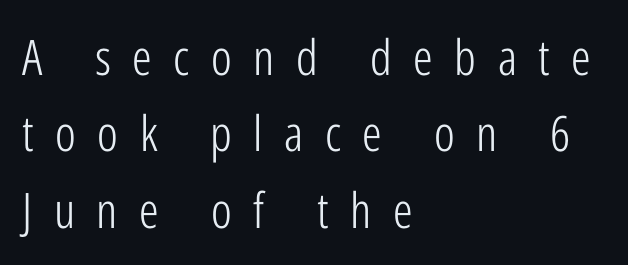
Q: Is the text bold? A: No.
Q: Is the text italic (slanted)? A: No, it is upright.
Q: Is the typeface a serif or a sans-serif typeface? A: Sans-serif.
Q: Is the text underlined? A: No.
Q: How is the paragraph aligned? A: Left-aligned.
Q: Is the spacing between letters normal or unusually wide? A: Unusually wide.
Q: Is the spacing between lines tight, normal or loose? A: Normal.
Q: Width (condensed, normal, or wide)? A: Condensed.
Q: Stroke contrast? A: Low.
Q: x-height? A: Medium.
Q: Monospaced? A: No.
